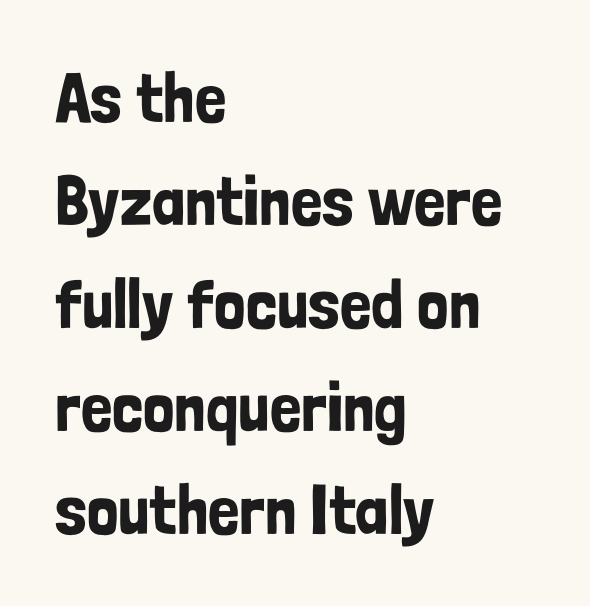
The letters stand straight up with perfectly vertical stems. Honestly, the letter spacing is just normal — you wouldn't notice it. Note the varied advance widths — an 'i' is clearly narrower than an 'm'. Rule under the text: the space is simply empty. Regular leading.
